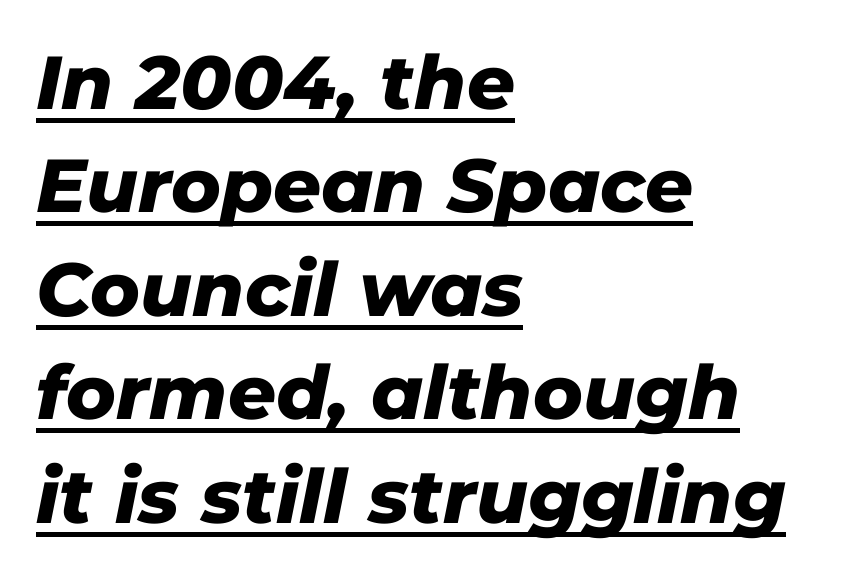
{"italic": "yes", "lean": "right", "slant_degrees": 11, "bold": "yes", "weight": "heavy", "width": "normal", "stroke_contrast": "low", "x_height": "medium", "monospaced": "no", "underline": "yes", "align": "left", "line_spacing": "normal", "line_spacing_ratio": 1.38, "letter_spacing": "normal", "letter_spacing_em": 0.0, "glyph_px": 75}
